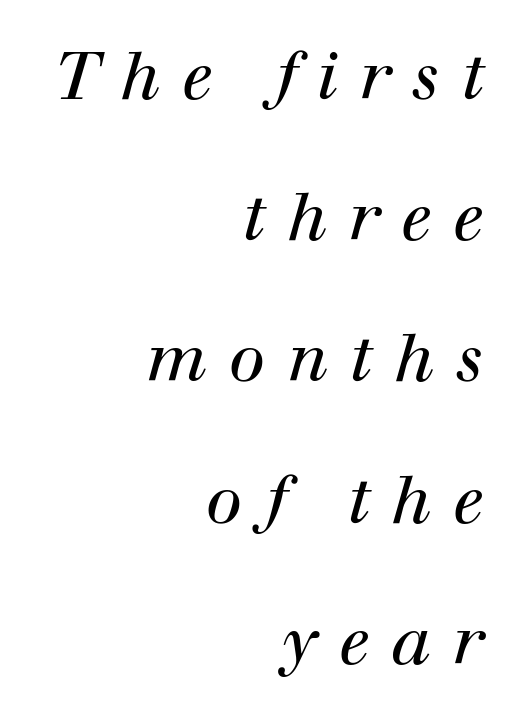
Q: Is the text bold? A: No.
Q: Is the text italic (slanted)? A: Yes, it leans right by about 12 degrees.
Q: Is the typeface a serif or a sans-serif typeface? A: Serif.
Q: Is the text underlined? A: No.
Q: How is the paragraph aligned? A: Right-aligned.
Q: Is the spacing between letters normal or unusually wide? A: Unusually wide.
Q: Is the spacing between lines tight, normal or loose? A: Loose.
Q: Width (condensed, normal, or wide)? A: Normal.
Q: Stroke contrast? A: High.
Q: x-height? A: Medium.
Q: Monospaced? A: No.
